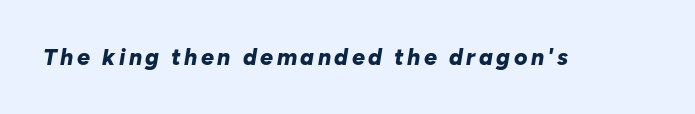
{"italic": "yes", "lean": "right", "slant_degrees": 10, "bold": "yes", "underline": "no", "glyph_px": 23}
